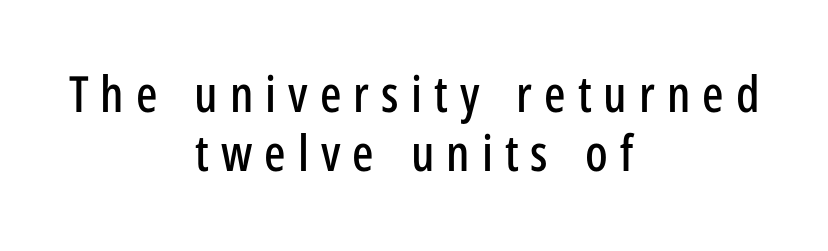
{"serif": "no", "italic": "no", "width": "condensed", "stroke_contrast": "low", "x_height": "medium", "monospaced": "no", "underline": "no", "align": "center", "line_spacing_ratio": 1.18, "letter_spacing": "wide", "letter_spacing_em": 0.24, "glyph_px": 50}
